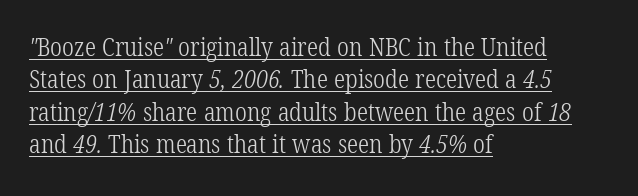
Q: Is the text bold? A: No.
Q: Is the text underlined? A: Yes.
Q: How is the paragraph aligned? A: Left-aligned.
Q: Is the spacing between letters normal or unusually wide? A: Normal.
Q: Is the spacing between lines tight, normal or loose? A: Normal.
